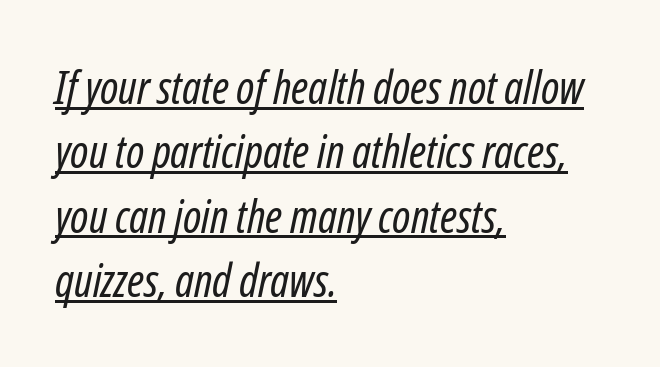
{"italic": "yes", "lean": "right", "slant_degrees": 12, "bold": "no", "weight": "regular", "width": "condensed", "stroke_contrast": "low", "x_height": "medium", "monospaced": "no", "underline": "yes", "align": "left", "line_spacing": "normal", "line_spacing_ratio": 1.43, "letter_spacing": "normal", "letter_spacing_em": 0.0, "glyph_px": 45}
